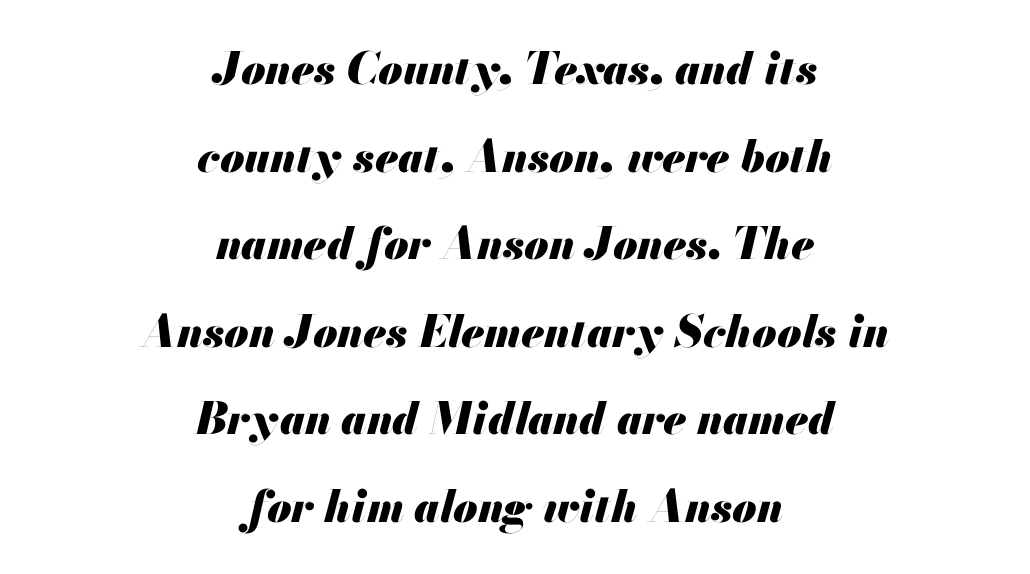
This sample has the flowing, uneven cadence of proportional lettering. Both edges are ragged and mirror each other, which tells us the setting is centered. Whoever set this chose breathing room over compactness in the vertical rhythm. The space beneath each line is pristine and unruled. Slant detected: the letters are inclined.
